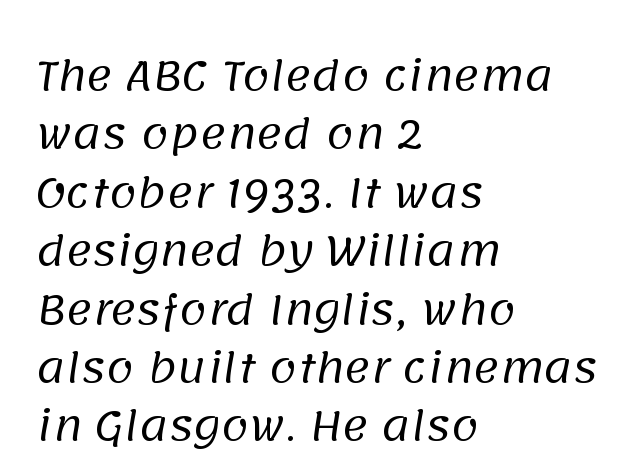
The image shows 40 px regular-weight sans-serif type; set left-aligned, normal line spacing (1.46x), normal letter spacing, not underlined; low stroke contrast and a large x-height.
